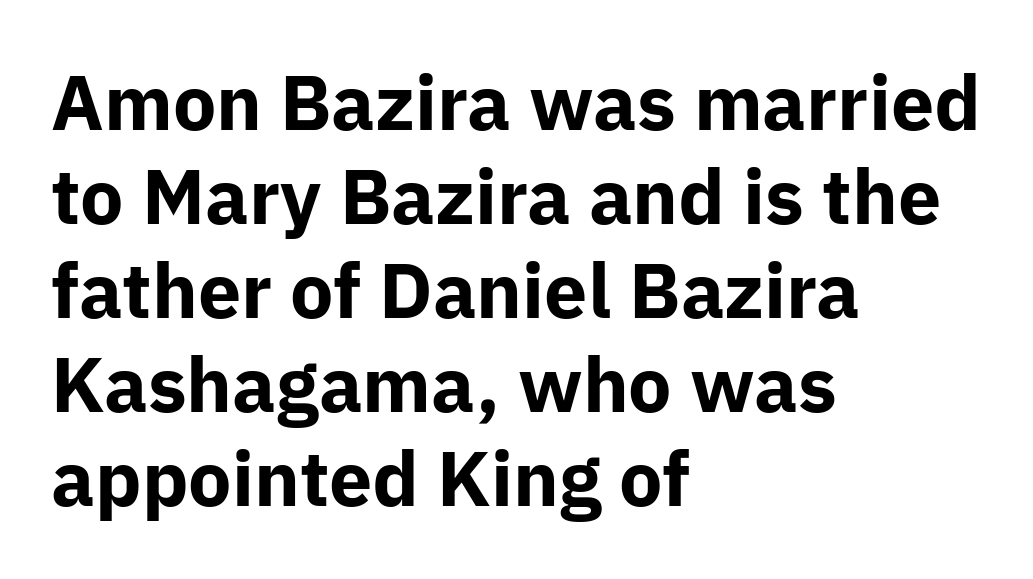
Q: Is the text bold? A: Yes.
Q: Is the text italic (slanted)? A: No, it is upright.
Q: Is the typeface a serif or a sans-serif typeface? A: Sans-serif.
Q: Is the text underlined? A: No.
Q: How is the paragraph aligned? A: Left-aligned.
Q: Is the spacing between letters normal or unusually wide? A: Normal.
Q: Width (condensed, normal, or wide)? A: Normal.
Q: Stroke contrast? A: Low.
Q: x-height? A: Medium.
Q: Monospaced? A: No.
